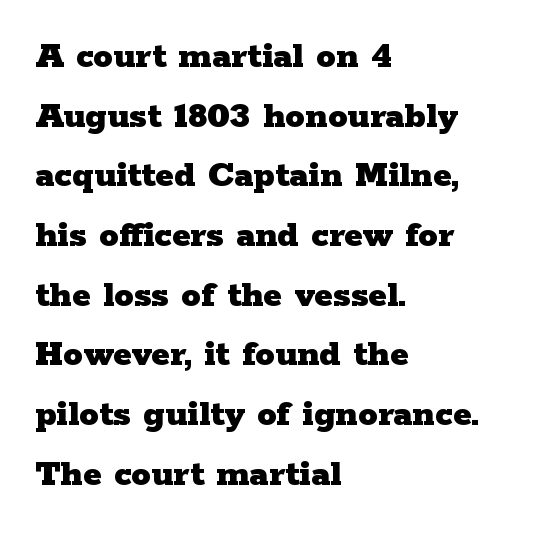
Q: Is the text bold? A: Yes.
Q: Is the text italic (slanted)? A: No, it is upright.
Q: Is the typeface a serif or a sans-serif typeface? A: Serif.
Q: Is the text underlined? A: No.
Q: How is the paragraph aligned? A: Left-aligned.
Q: Is the spacing between letters normal or unusually wide? A: Normal.
Q: Is the spacing between lines tight, normal or loose? A: Normal.
Q: Width (condensed, normal, or wide)? A: Wide.
Q: Stroke contrast? A: Low.
Q: x-height? A: Medium.
Q: Monospaced? A: No.
